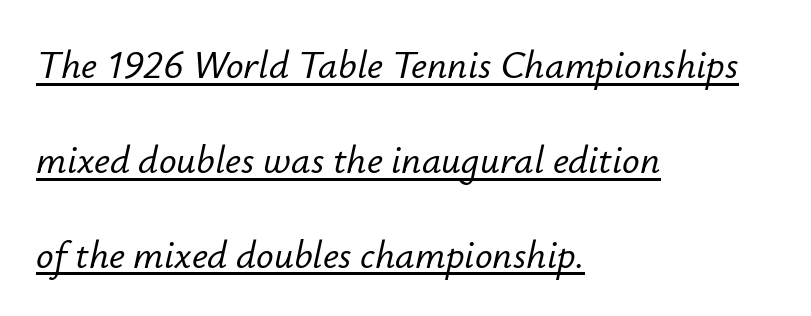
Q: Is the text italic (slanted)? A: Yes, it leans right by about 12 degrees.
Q: Is the text underlined? A: Yes.
Q: How is the paragraph aligned? A: Left-aligned.
Q: Is the spacing between letters normal or unusually wide? A: Normal.
Q: Is the spacing between lines tight, normal or loose? A: Loose.
Q: Width (condensed, normal, or wide)? A: Normal.
Q: Stroke contrast? A: Low.
Q: x-height? A: Small.
Q: Monospaced? A: No.
